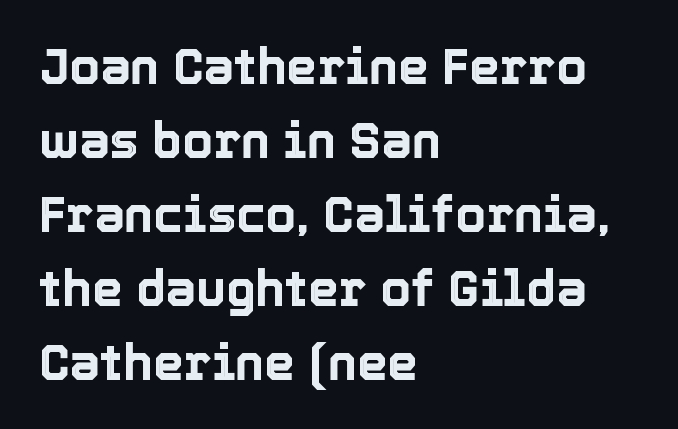
The lines sit at an ordinary, default distance from one another. Bare-footed words on every line. Think of a printed novel: that variable character pitch is what you see here. The typography opts for an upright posture over an oblique one. Horizontally, the lines are justified to the leading edge only.
